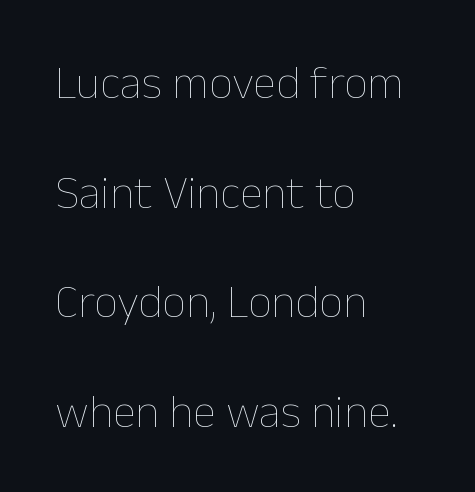
Q: Is the text bold? A: No.
Q: Is the text italic (slanted)? A: No, it is upright.
Q: Is the text underlined? A: No.
Q: How is the paragraph aligned? A: Left-aligned.
Q: Is the spacing between letters normal or unusually wide? A: Normal.
Q: Is the spacing between lines tight, normal or loose? A: Loose.
Q: Width (condensed, normal, or wide)? A: Normal.
Q: Stroke contrast? A: Low.
Q: x-height? A: Medium.
Q: Monospaced? A: No.
